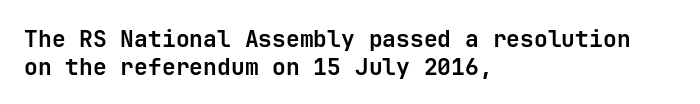
{"italic": "no", "bold": "yes", "underline": "no", "align": "left", "line_spacing_ratio": 1.2, "letter_spacing": "normal", "letter_spacing_em": 0.0, "glyph_px": 23}
